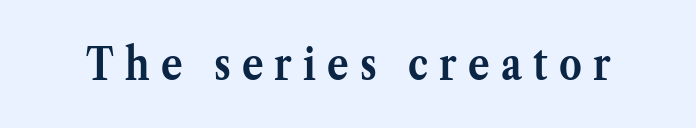
{"serif": "yes", "italic": "no", "bold": "yes", "weight": "semibold", "width": "normal", "stroke_contrast": "medium", "x_height": "medium", "monospaced": "no", "underline": "no", "letter_spacing": "wide", "letter_spacing_em": 0.25, "glyph_px": 45}
